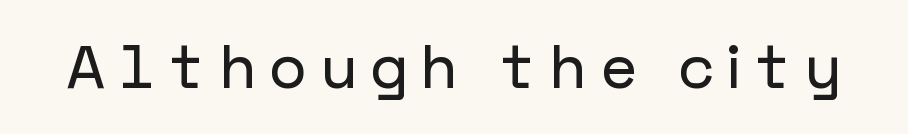
{"serif": "no", "italic": "no", "width": "normal", "stroke_contrast": "low", "x_height": "medium", "underline": "no", "letter_spacing": "wide", "letter_spacing_em": 0.22, "glyph_px": 60}
